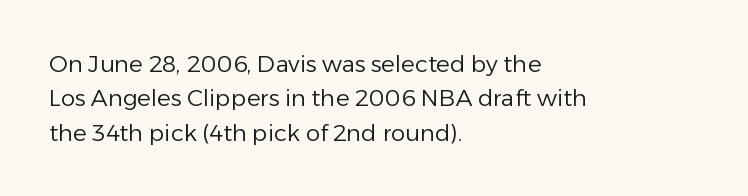
The image shows 23 px text type, upright; set left-aligned, normal line spacing (1.49x), normal letter spacing, not underlined.
